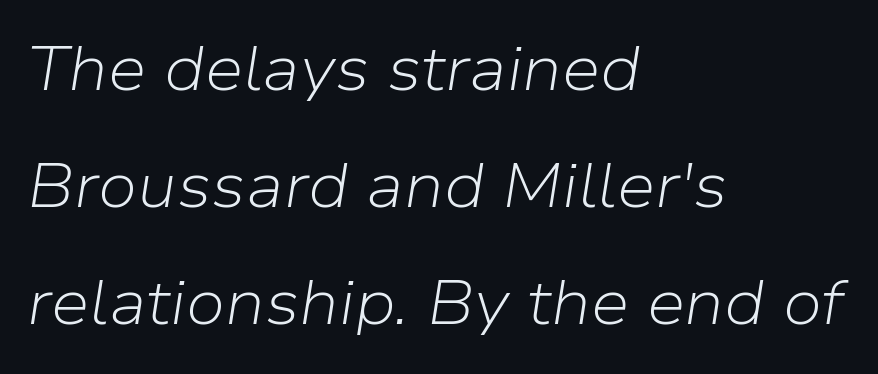
Q: Is the text bold? A: No.
Q: Is the text italic (slanted)? A: Yes, it leans right by about 9 degrees.
Q: Is the text underlined? A: No.
Q: How is the paragraph aligned? A: Left-aligned.
Q: Is the spacing between letters normal or unusually wide? A: Normal.
Q: Width (condensed, normal, or wide)? A: Normal.
Q: Stroke contrast? A: Low.
Q: x-height? A: Medium.
Q: Monospaced? A: No.
